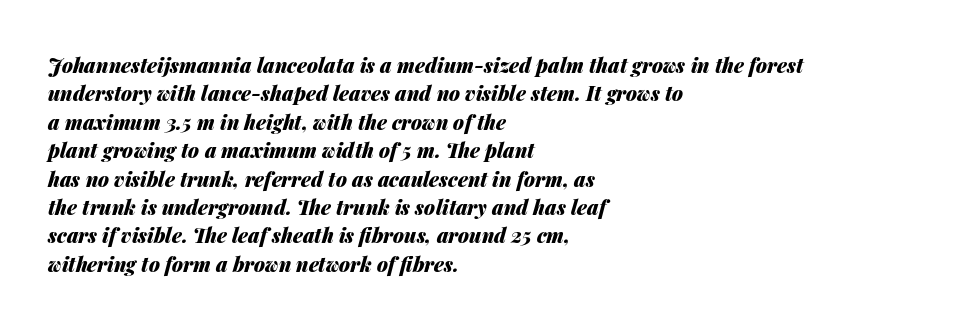
{"italic": "yes", "lean": "right", "slant_degrees": 14, "bold": "yes", "underline": "no", "align": "left", "line_spacing": "normal", "line_spacing_ratio": 1.42, "letter_spacing": "normal", "letter_spacing_em": 0.0, "glyph_px": 20}
